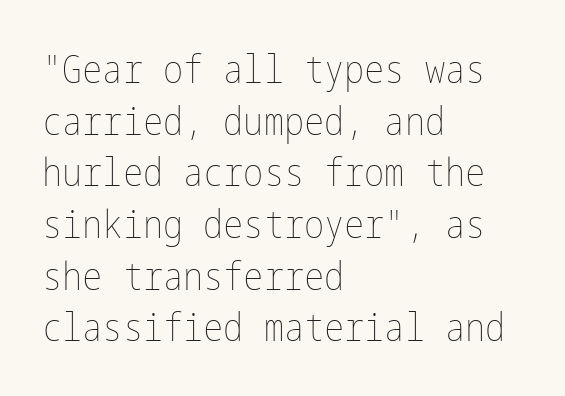
The letters stand straight up with perfectly vertical stems. Regarding leading, the lines here are spaced in the standard way. Each stroke keeps to a modest, everyday thickness or less. Caption: multi-line text, flush left, ragged right. These lines keep a tight, regular rhythm from letter to letter. The gap between lines stays unmarked.
